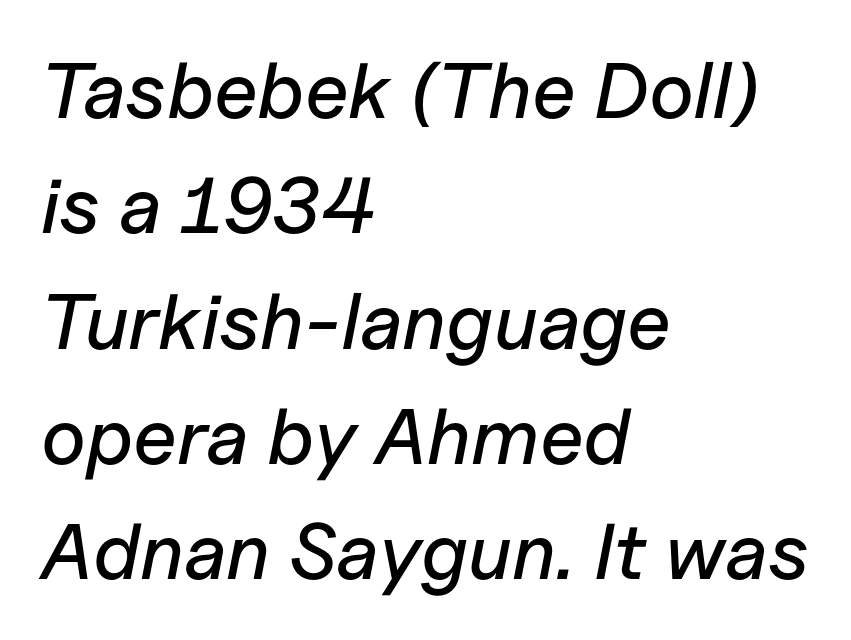
Q: Is the text italic (slanted)? A: Yes, it leans right by about 11 degrees.
Q: Is the text underlined? A: No.
Q: How is the paragraph aligned? A: Left-aligned.
Q: Is the spacing between letters normal or unusually wide? A: Normal.
Q: Is the spacing between lines tight, normal or loose? A: Normal.
Q: Width (condensed, normal, or wide)? A: Normal.
Q: Stroke contrast? A: Low.
Q: x-height? A: Medium.
Q: Monospaced? A: No.
